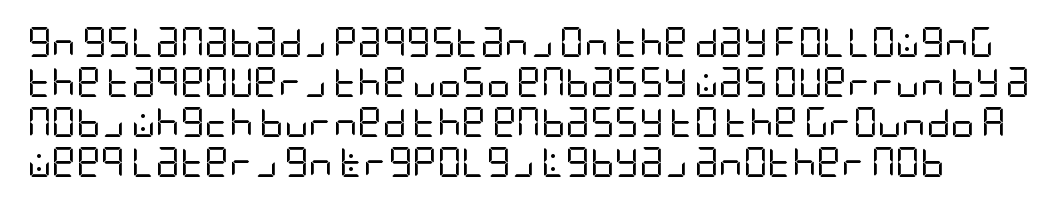
Q: Is the text bold? A: No.
Q: Is the text italic (slanted)? A: No, it is upright.
Q: Is the typeface a serif or a sans-serif typeface? A: Sans-serif.
Q: Is the text underlined? A: No.
Q: Is the spacing between letters normal or unusually wide? A: Normal.
Q: Is the spacing between lines tight, normal or loose? A: Normal.
Q: Width (condensed, normal, or wide)? A: Condensed.
Q: Stroke contrast? A: Low.
Q: x-height? A: Large.
